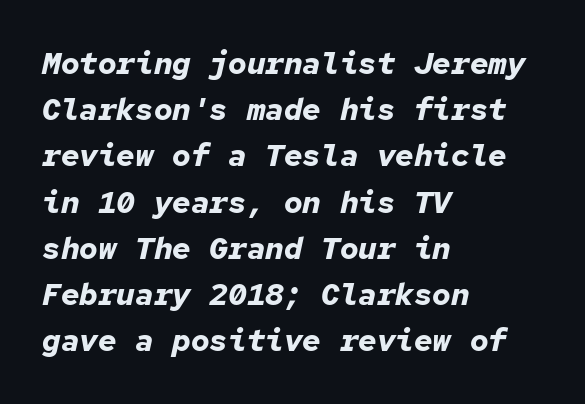
Q: Is the text bold? A: Yes.
Q: Is the text italic (slanted)? A: Yes, it leans right by about 12 degrees.
Q: Is the text underlined? A: No.
Q: How is the paragraph aligned? A: Left-aligned.
Q: Is the spacing between letters normal or unusually wide? A: Normal.
Q: Is the spacing between lines tight, normal or loose? A: Normal.
Q: Width (condensed, normal, or wide)? A: Normal.
Q: Stroke contrast? A: Low.
Q: x-height? A: Medium.
Q: Monospaced? A: Yes.
